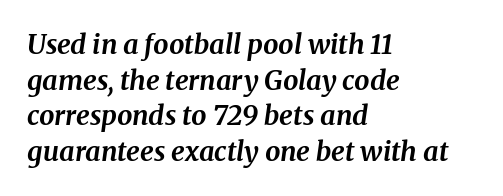
Q: Is the text bold? A: Yes.
Q: Is the text italic (slanted)? A: Yes, it leans right by about 8 degrees.
Q: Is the text underlined? A: No.
Q: How is the paragraph aligned? A: Left-aligned.
Q: Is the spacing between letters normal or unusually wide? A: Normal.
Q: Is the spacing between lines tight, normal or loose? A: Normal.
